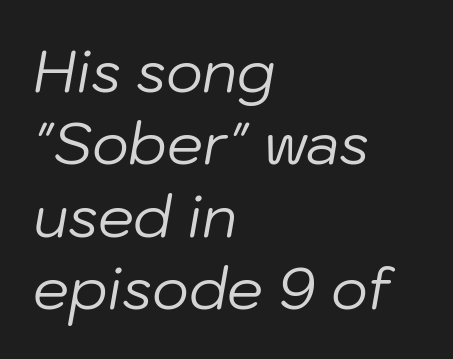
The image shows 57 px regular-weight type, italic (leaning right); set left-aligned, normal line spacing (1.27x), normal letter spacing, not underlined; low stroke contrast and a medium x-height.
